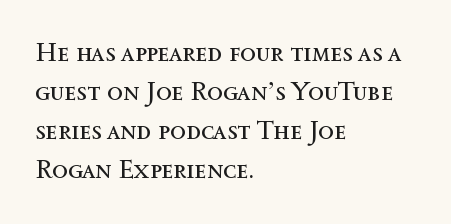
Q: Is the text bold? A: No.
Q: Is the text italic (slanted)? A: No, it is upright.
Q: Is the text underlined? A: No.
Q: How is the paragraph aligned? A: Left-aligned.
Q: Is the spacing between letters normal or unusually wide? A: Normal.
Q: Is the spacing between lines tight, normal or loose? A: Normal.
